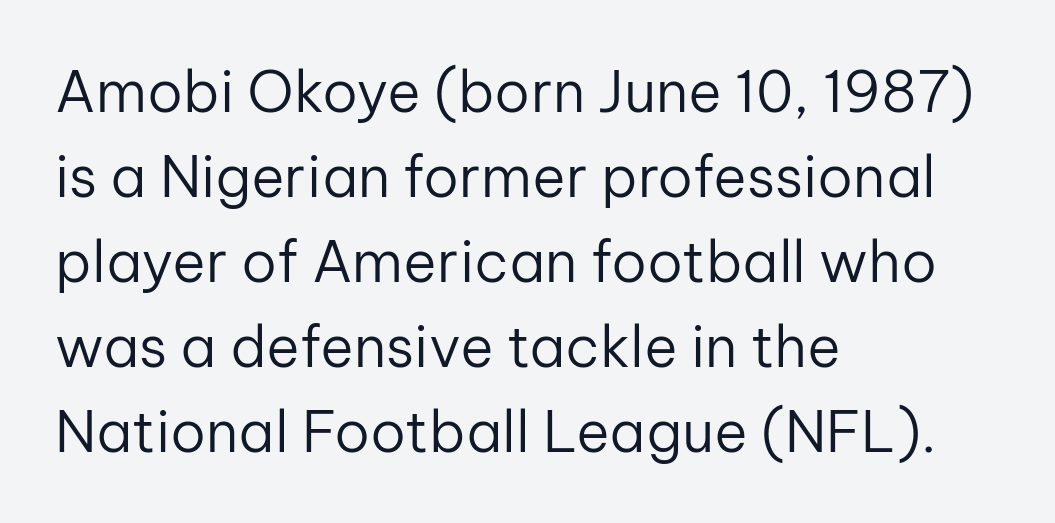
The image shows 57 px regular-weight sans-serif type, upright; set left-aligned, normal line spacing (1.49x), normal letter spacing, not underlined; low stroke contrast and a medium x-height.
